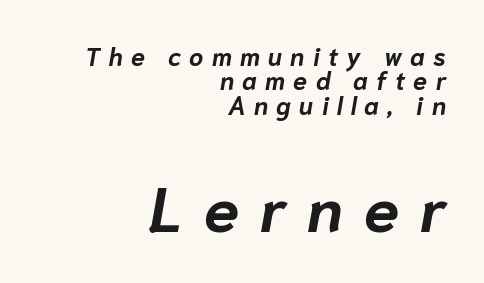
Q: Is the text bold? A: Yes.
Q: Is the text italic (slanted)? A: Yes, it leans right by about 10 degrees.
Q: Is the text underlined? A: No.
Q: How is the paragraph aligned? A: Right-aligned.
Q: Is the spacing between letters normal or unusually wide? A: Unusually wide.
Q: Is the spacing between lines tight, normal or loose? A: Tight.
Q: Which block of text is set in a larger size, the first (top) or the second (bottom)? A: The second (bottom) one.
Q: Width (condensed, normal, or wide)? A: Normal.
Q: Stroke contrast? A: Low.
Q: x-height? A: Medium.
Q: Monospaced? A: No.
